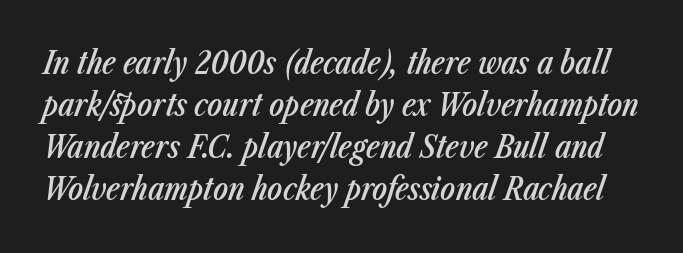
Short note: letters normally spaced. A bit beefed up — I'd call it semibold rather than bold. The block of text has a typical density, with ordinary space between rows. Decoration check: the copy has no underline. You could not count columns in this text — the font is proportionally spaced. You can tell it's italic because the verticals aren't actually vertical.
